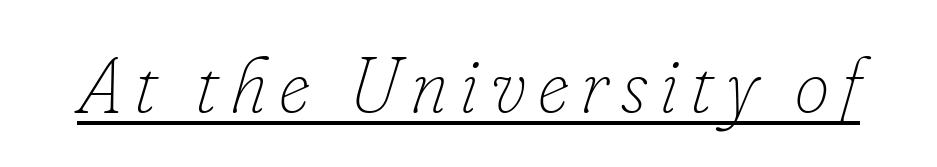
The image shows 78 px thin type, italic (leaning right); set underlined; low stroke contrast and a small x-height.
